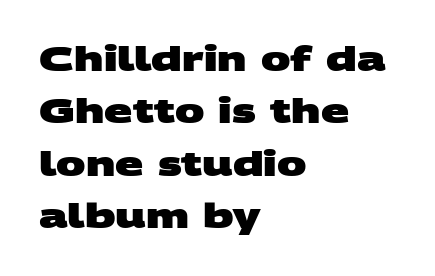
The image shows 33 px heavy, wide sans-serif type; set left-aligned, normal line spacing (1.59x), normal letter spacing, not underlined; medium stroke contrast and a large x-height.
